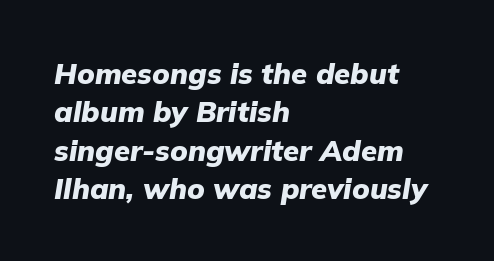
{"italic": "yes", "lean": "right", "slant_degrees": 9, "bold": "yes", "weight": "heavy", "width": "normal", "stroke_contrast": "low", "x_height": "medium", "monospaced": "no", "underline": "no", "align": "left", "line_spacing": "normal", "line_spacing_ratio": 1.32, "letter_spacing": "normal", "letter_spacing_em": 0.0, "glyph_px": 29}
